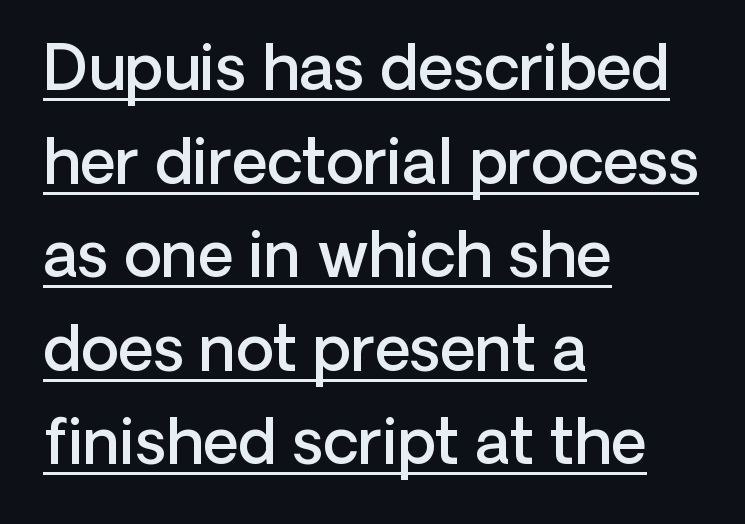
The image shows 62 px semibold sans-serif type, upright; set left-aligned, normal line spacing (1.51x), normal letter spacing, underlined; low stroke contrast and a medium x-height.
